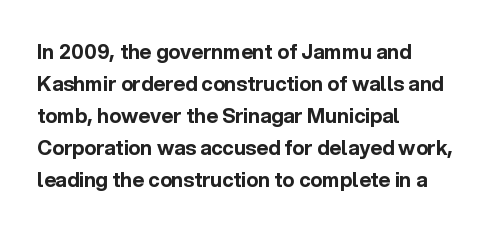
The image shows 20 px bold type, upright; set left-aligned, normal line spacing (1.6x), normal letter spacing, not underlined.
